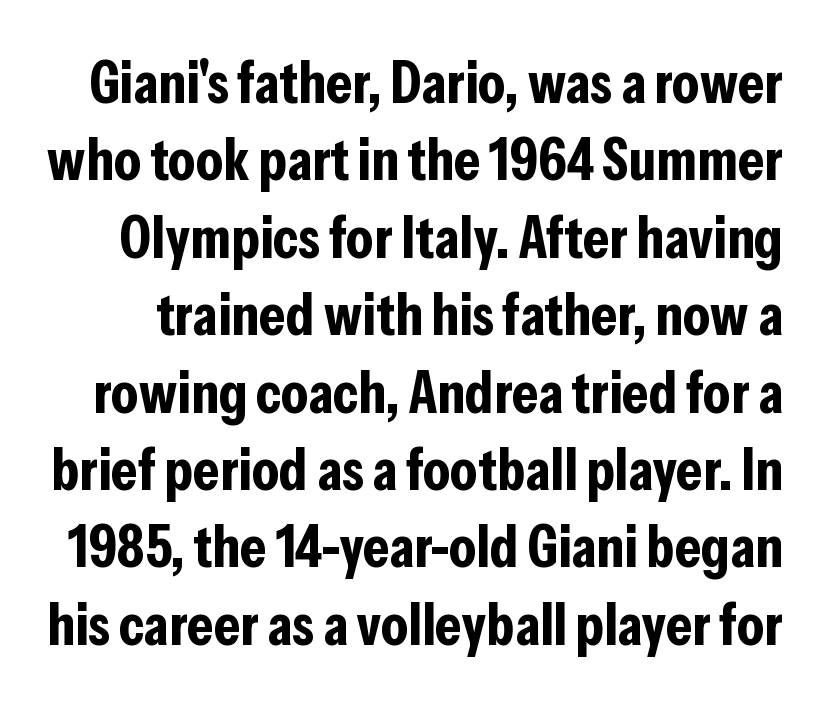
The image shows 60 px bold, condensed sans-serif type, upright; set normal line spacing (1.29x), normal letter spacing, not underlined; low stroke contrast and a medium x-height.
